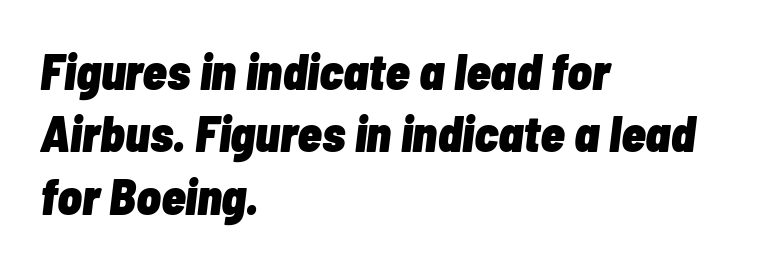
The image shows 50 px heavy, condensed type, italic (leaning right); set left-aligned, normal line spacing (1.25x), normal letter spacing, not underlined; low stroke contrast and a medium x-height.
